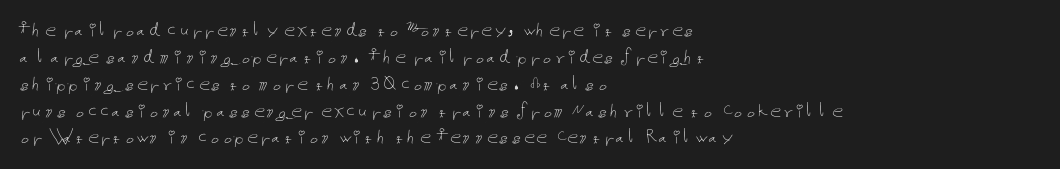
{"italic": "no", "bold": "no", "underline": "no", "align": "left", "line_spacing_ratio": 1.22, "letter_spacing": "normal", "letter_spacing_em": 0.0, "glyph_px": 22}
